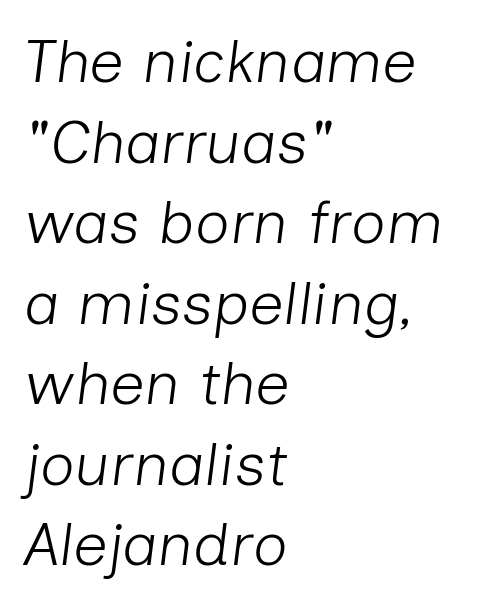
The image shows 61 px light type, italic (leaning right); set left-aligned, normal line spacing (1.32x), normal letter spacing, not underlined; low stroke contrast and a medium x-height.
